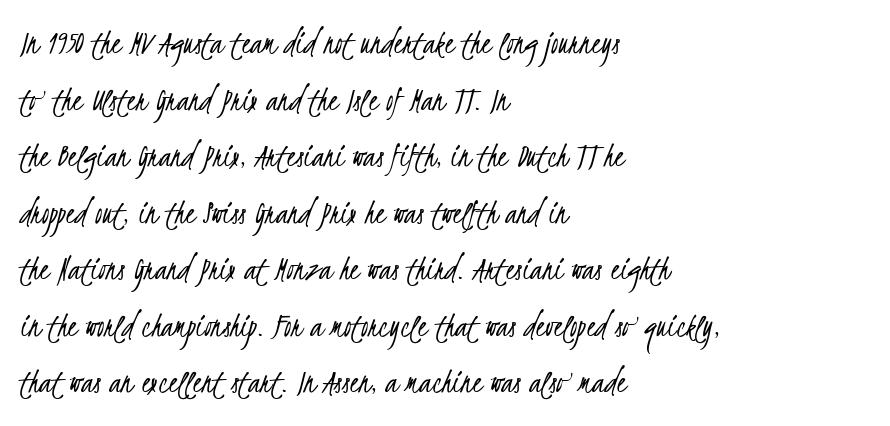
The font sits on the lighter half of the weight spectrum, regular included. A sans-serif font was chosen for this passage. The tracking reads as untouched default to a designer's eye. Varying glyph widths throughout — classic text-font behaviour. The passage is arranged the way most books set body copy — flush left. The rows are spaced the way most documents space them.
